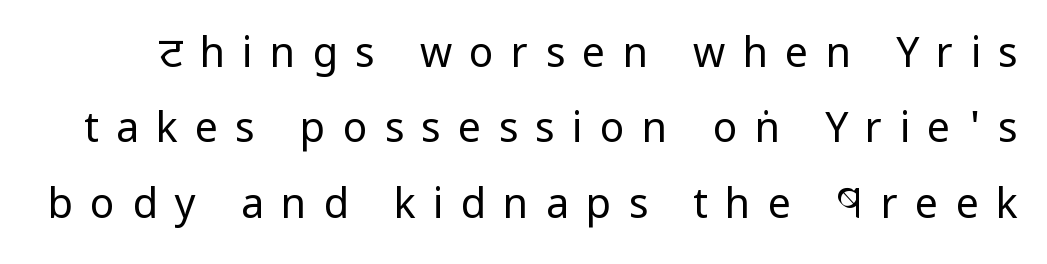
The image shows 41 px regular-weight, condensed sans-serif type, upright; set line spacing 1.84x, unusually wide letter spacing (+0.42 em), not underlined; low stroke contrast and a large x-height.
